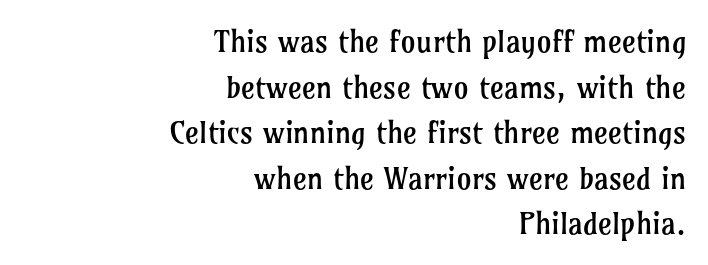
Q: Is the text bold? A: No.
Q: Is the text italic (slanted)? A: No, it is upright.
Q: Is the typeface a serif or a sans-serif typeface? A: Serif.
Q: Is the text underlined? A: No.
Q: How is the paragraph aligned? A: Right-aligned.
Q: Is the spacing between letters normal or unusually wide? A: Normal.
Q: Is the spacing between lines tight, normal or loose? A: Normal.
Q: Width (condensed, normal, or wide)? A: Normal.
Q: Stroke contrast? A: Low.
Q: x-height? A: Medium.
Q: Monospaced? A: No.
